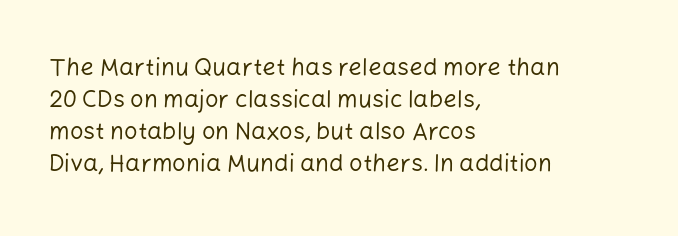
The strip under each line holds only bare page. You could call the tracking neutral — neither tight nor loose. Where is the straight margin? On the left. Upright lettering throughout. The weight tops out at a normal text grade.
